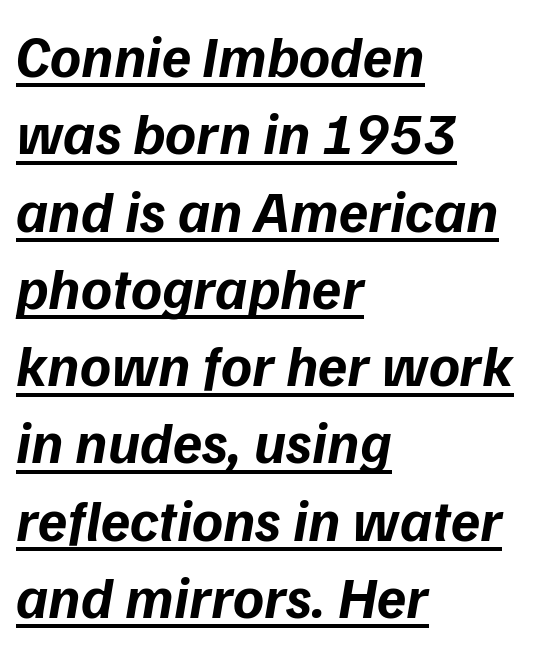
Q: Is the text bold? A: Yes.
Q: Is the text italic (slanted)? A: Yes, it leans right by about 9 degrees.
Q: Is the text underlined? A: Yes.
Q: How is the paragraph aligned? A: Left-aligned.
Q: Is the spacing between letters normal or unusually wide? A: Normal.
Q: Is the spacing between lines tight, normal or loose? A: Normal.
Q: Width (condensed, normal, or wide)? A: Normal.
Q: Stroke contrast? A: Low.
Q: x-height? A: Medium.
Q: Monospaced? A: No.
